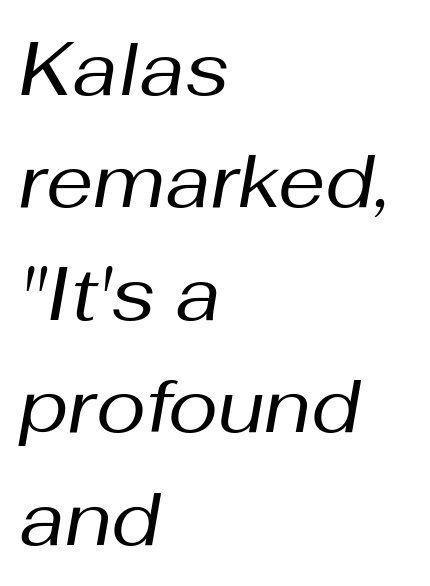
{"italic": "yes", "lean": "right", "slant_degrees": 10, "bold": "no", "weight": "regular", "width": "normal", "stroke_contrast": "medium", "x_height": "medium", "monospaced": "no", "underline": "no", "align": "left", "line_spacing": "normal", "line_spacing_ratio": 1.5, "letter_spacing": "normal", "letter_spacing_em": 0.0, "glyph_px": 75}
